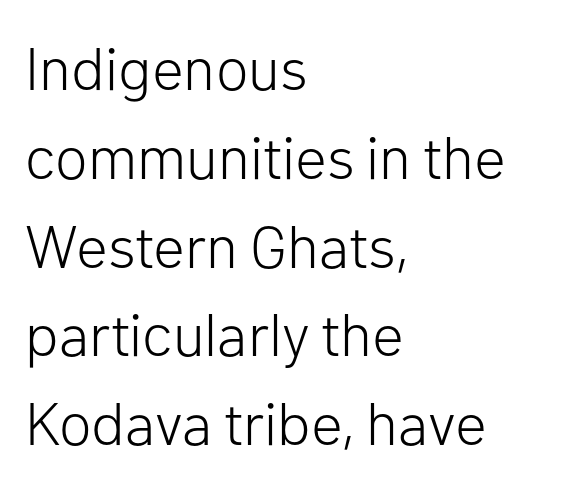
Q: Is the text bold? A: No.
Q: Is the text italic (slanted)? A: No, it is upright.
Q: Is the typeface a serif or a sans-serif typeface? A: Sans-serif.
Q: Is the text underlined? A: No.
Q: How is the paragraph aligned? A: Left-aligned.
Q: Is the spacing between letters normal or unusually wide? A: Normal.
Q: Is the spacing between lines tight, normal or loose? A: Normal.
Q: Width (condensed, normal, or wide)? A: Normal.
Q: Stroke contrast? A: Low.
Q: x-height? A: Medium.
Q: Monospaced? A: No.
